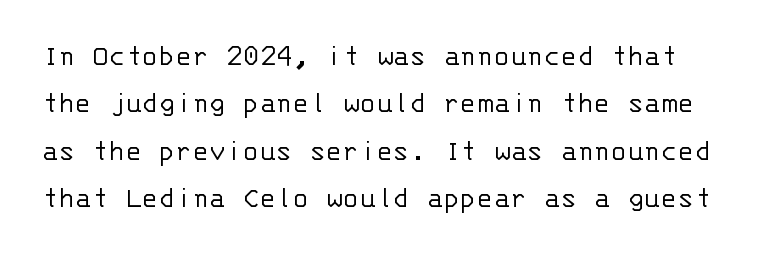
{"serif": "no", "italic": "no", "bold": "no", "weight": "light", "width": "normal", "stroke_contrast": "low", "x_height": "large", "monospaced": "yes", "underline": "no", "line_spacing": "normal", "line_spacing_ratio": 1.53, "letter_spacing": "normal", "letter_spacing_em": 0.0, "glyph_px": 31}
